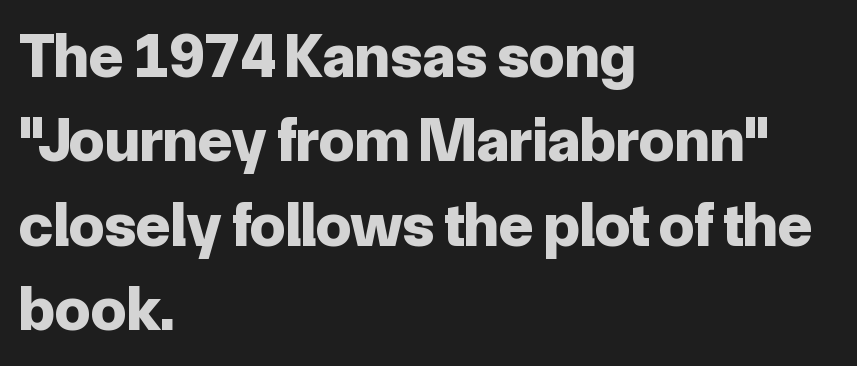
The font's upright variant was chosen for this text. The space directly below the letters is spotless. The letters are bold, with thick, heavy strokes. Compared with typical paragraphs, the rows here are spaced about the same.
